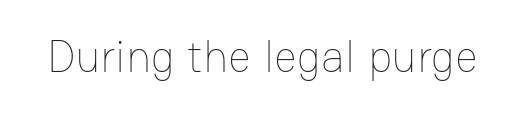
These lines are rendered in a variable-pitch font. Standard letterfit; no display-style spreading of the glyphs. Italic? Not at all — the glyphs are vertical. Bold? No — there's no thickening of the strokes. Any mark beneath the type? The region is blank.
